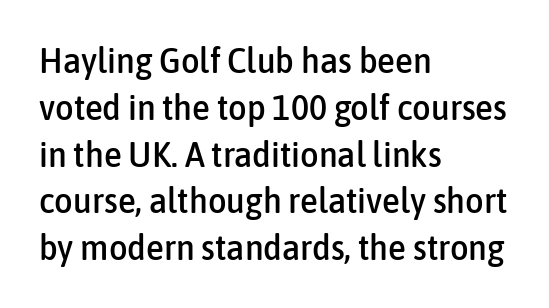
{"serif": "no", "italic": "no", "width": "condensed", "stroke_contrast": "low", "x_height": "medium", "monospaced": "no", "underline": "no", "align": "left", "line_spacing": "normal", "line_spacing_ratio": 1.3, "letter_spacing": "normal", "letter_spacing_em": 0.0, "glyph_px": 36}
